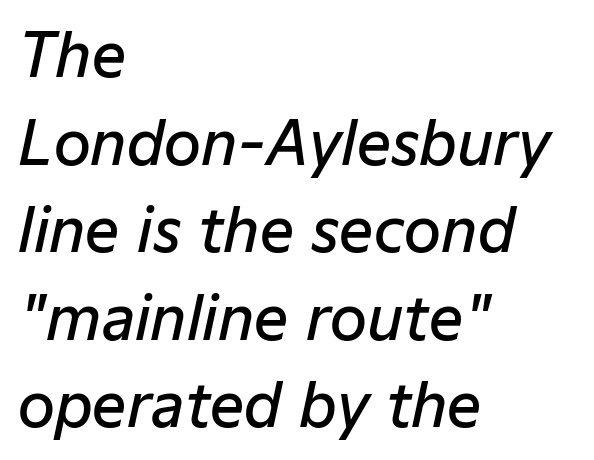
A typesetter would call this leading conventional body-copy spacing. You could not count columns in this text — the font is proportionally spaced. These lines are set flush left with a ragged right edge. Typesetter's note: demi weight, one step under bold. Slant detected: the letters are inclined.
